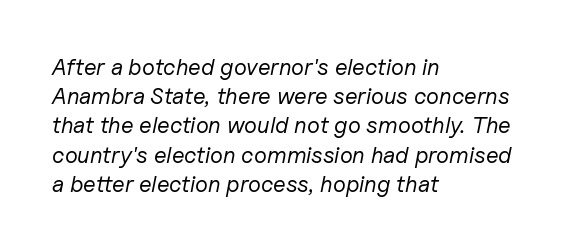
Q: Is the text bold? A: No.
Q: Is the text italic (slanted)? A: Yes, it leans right by about 11 degrees.
Q: Is the text underlined? A: No.
Q: How is the paragraph aligned? A: Left-aligned.
Q: Is the spacing between letters normal or unusually wide? A: Normal.
Q: Is the spacing between lines tight, normal or loose? A: Normal.
